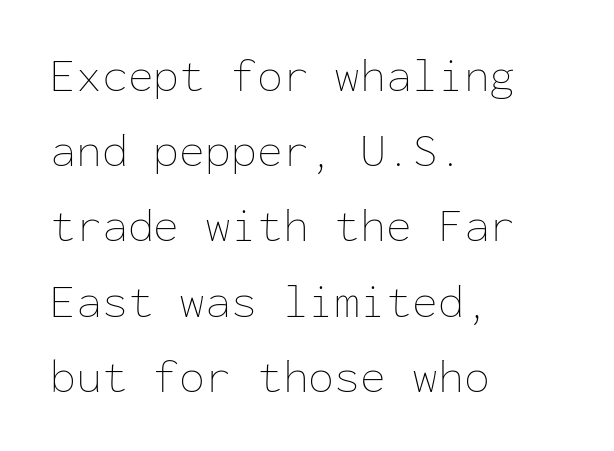
Quick note: not italic, upright. Weight: not bold — regular or lighter. Think of a typewriter: that constant character pitch is what you see here. Plain, unruled lines of type.
